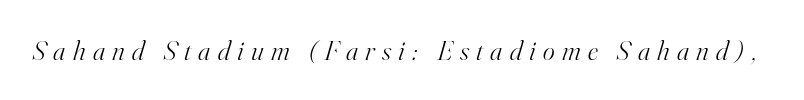
The image shows 28 px light serif type, italic (leaning right); set unusually wide letter spacing (+0.26 em), not underlined; high stroke contrast and a small x-height.
